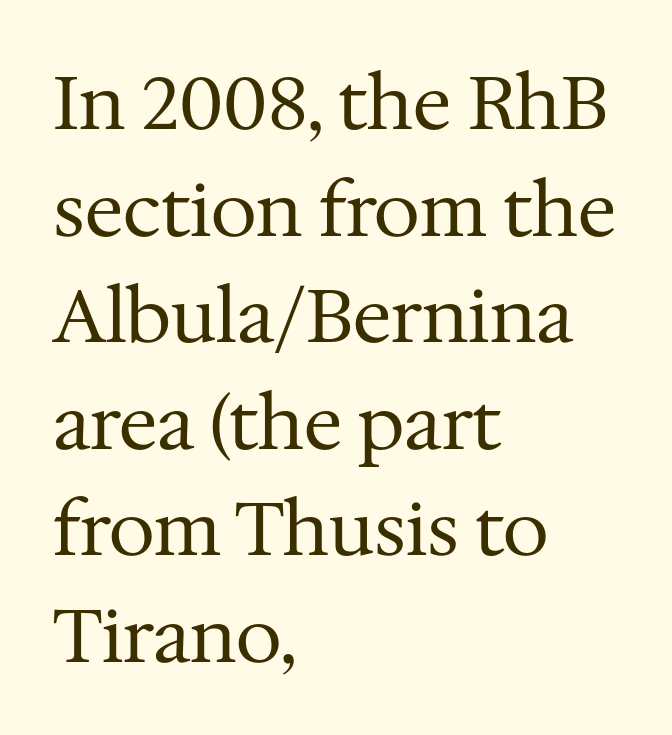
Q: Is the text bold? A: No.
Q: Is the text italic (slanted)? A: No, it is upright.
Q: Is the typeface a serif or a sans-serif typeface? A: Serif.
Q: Is the text underlined? A: No.
Q: How is the paragraph aligned? A: Left-aligned.
Q: Is the spacing between letters normal or unusually wide? A: Normal.
Q: Is the spacing between lines tight, normal or loose? A: Normal.
Q: Width (condensed, normal, or wide)? A: Normal.
Q: Stroke contrast? A: Medium.
Q: x-height? A: Medium.
Q: Monospaced? A: No.
